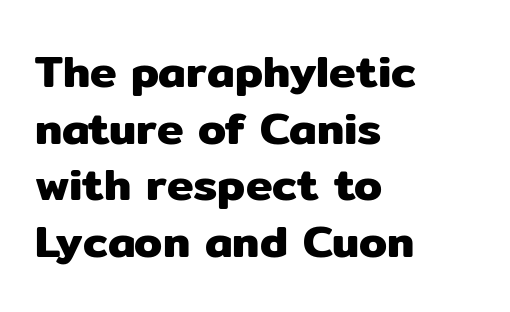
{"serif": "no", "italic": "no", "width": "normal", "stroke_contrast": "low", "x_height": "medium", "monospaced": "no", "underline": "no", "align": "left", "line_spacing": "normal", "line_spacing_ratio": 1.26, "letter_spacing": "normal", "letter_spacing_em": 0.0, "glyph_px": 45}
